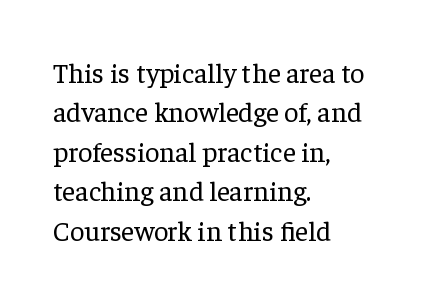
One-word summary of the alignment: left. Each row of text sits above clean, open space. Tracking here is standard; glyphs follow each other at the usual distance. Think of a printed novel: that variable character pitch is what you see here. These lines are composed in type with serifs.
